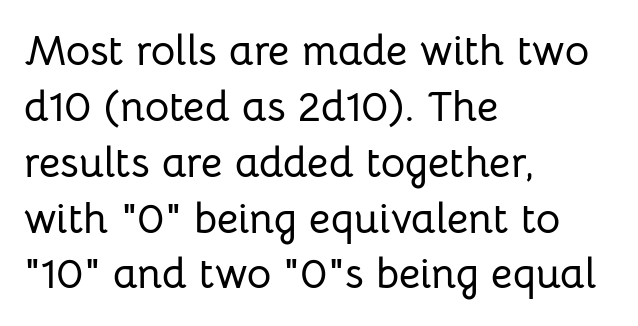
{"serif": "no", "italic": "no", "width": "normal", "stroke_contrast": "low", "x_height": "medium", "monospaced": "no", "underline": "no", "align": "left", "line_spacing": "normal", "line_spacing_ratio": 1.33, "letter_spacing": "normal", "letter_spacing_em": 0.0, "glyph_px": 42}
